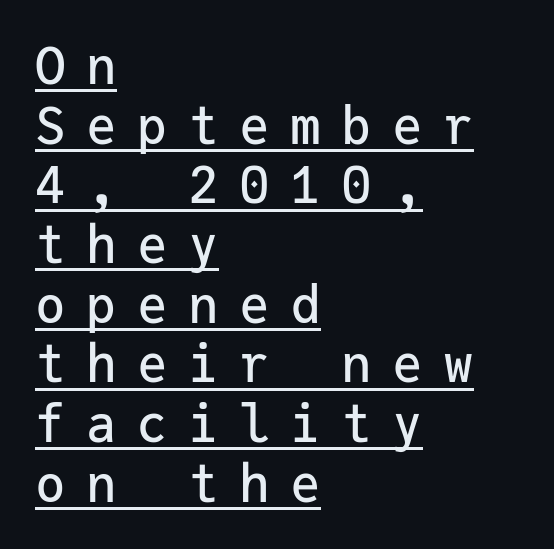
The image shows 51 px sans-serif type, upright, monospaced; set left-aligned, line spacing 1.17x, unusually wide letter spacing (+0.4 em), underlined; low stroke contrast and a medium x-height.
